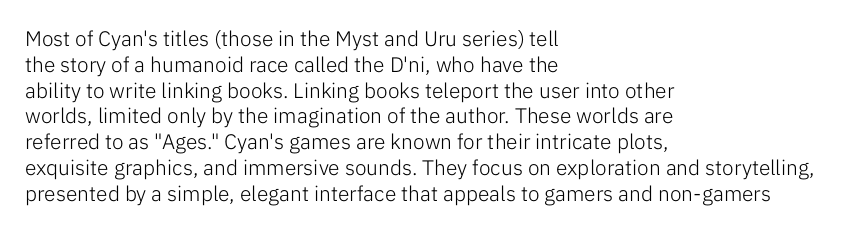
The image shows 21 px text type, upright; set left-aligned, line spacing 1.23x, normal letter spacing, not underlined.
